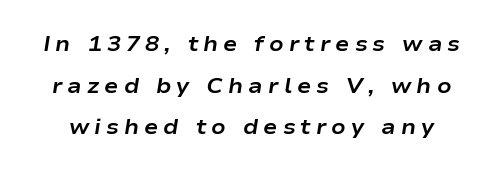
Q: Is the text bold? A: Yes.
Q: Is the text italic (slanted)? A: Yes, it leans right by about 9 degrees.
Q: Is the text underlined? A: No.
Q: Is the spacing between letters normal or unusually wide? A: Unusually wide.
Q: Is the spacing between lines tight, normal or loose? A: Loose.
